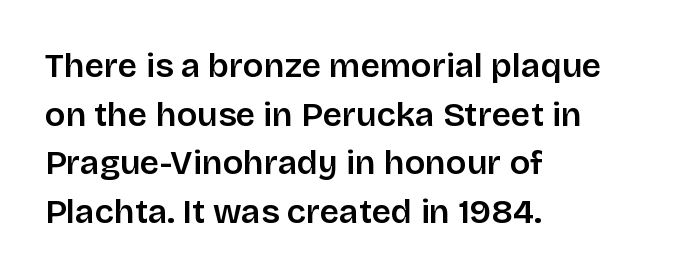
The image shows 34 px sans-serif type, upright; set left-aligned, normal line spacing (1.43x), normal letter spacing, not underlined; low stroke contrast and a large x-height.
